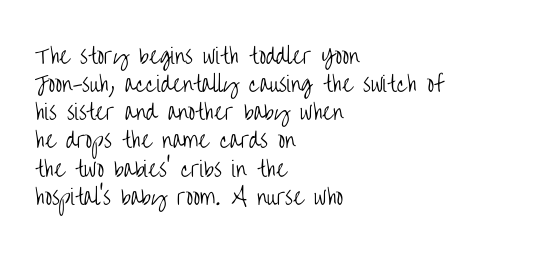
Q: Is the text bold? A: No.
Q: Is the text italic (slanted)? A: No, it is upright.
Q: Is the text underlined? A: No.
Q: How is the paragraph aligned? A: Left-aligned.
Q: Is the spacing between letters normal or unusually wide? A: Normal.
Q: Is the spacing between lines tight, normal or loose? A: Normal.
